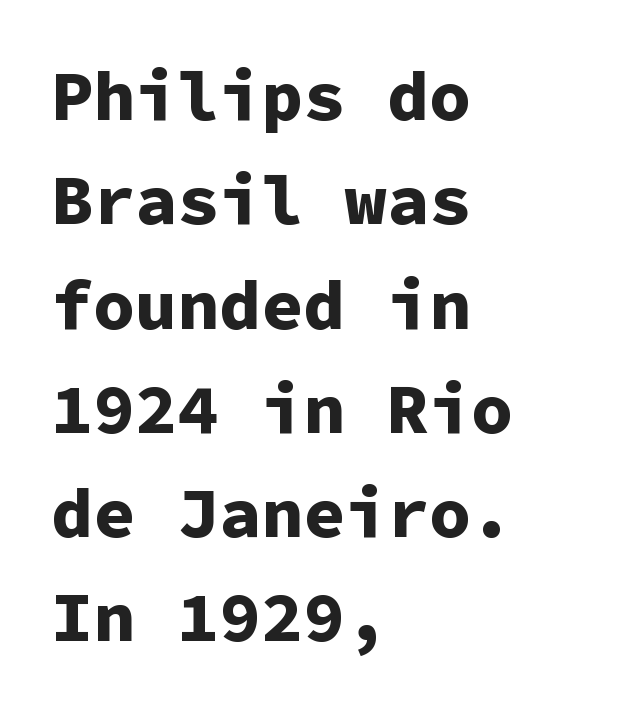
Here the designer chose a console-style face with uniform glyph widths. Plain, unruled lines of type. Notice how the passage keeps a crisp vertical edge on the left only. Set as a true bold cut, around the 700 mark. These lines keep a tight, regular rhythm from letter to letter. Every stem runs plumb, perpendicular to the baseline.
